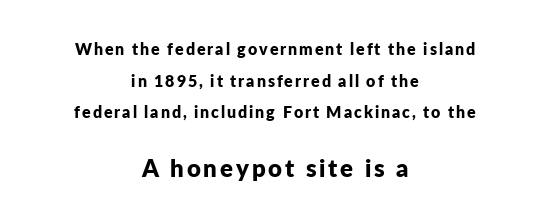
Q: Is the text bold? A: Yes.
Q: Is the text italic (slanted)? A: No, it is upright.
Q: Is the text underlined? A: No.
Q: How is the paragraph aligned? A: Centered.
Q: Is the spacing between lines tight, normal or loose? A: Loose.
Q: Which block of text is set in a larger size, the first (top) or the second (bottom)? A: The second (bottom) one.
